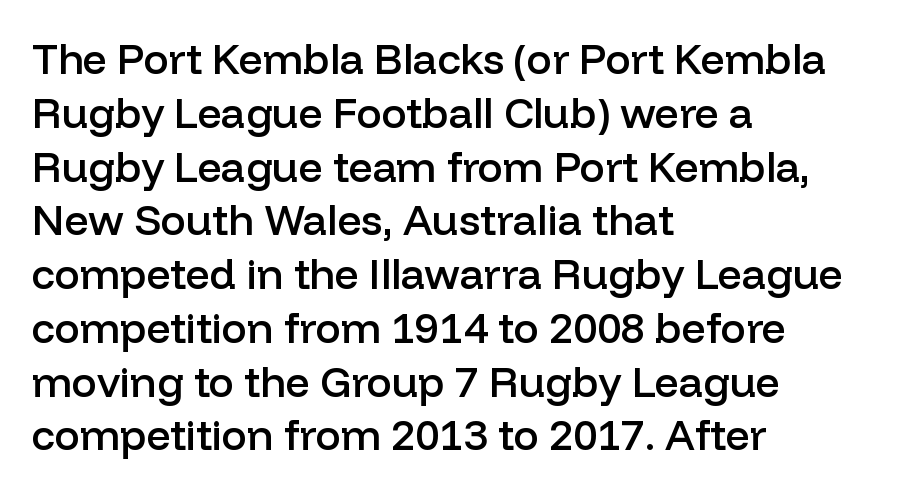
Q: Is the text bold? A: Semi-bold.
Q: Is the text italic (slanted)? A: No, it is upright.
Q: Is the typeface a serif or a sans-serif typeface? A: Sans-serif.
Q: Is the text underlined? A: No.
Q: How is the paragraph aligned? A: Left-aligned.
Q: Is the spacing between letters normal or unusually wide? A: Normal.
Q: Is the spacing between lines tight, normal or loose? A: Normal.
Q: Width (condensed, normal, or wide)? A: Normal.
Q: Stroke contrast? A: Low.
Q: x-height? A: Medium.
Q: Monospaced? A: No.
